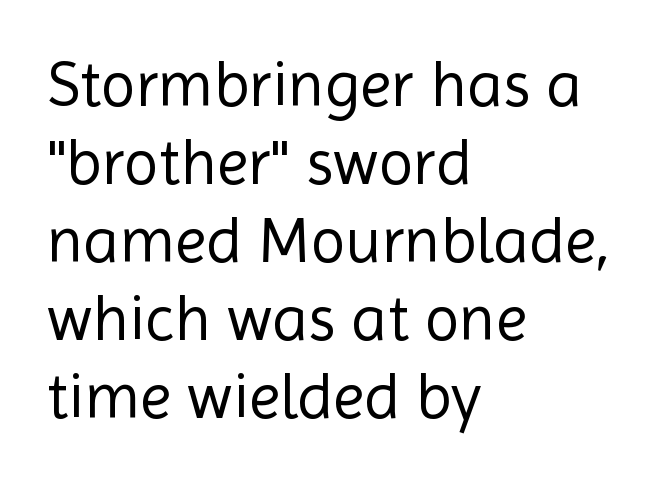
{"serif": "no", "italic": "no", "bold": "no", "weight": "regular", "width": "normal", "x_height": "medium", "monospaced": "no", "underline": "no", "align": "left", "line_spacing_ratio": 1.22, "letter_spacing": "normal", "letter_spacing_em": 0.0, "glyph_px": 64}
